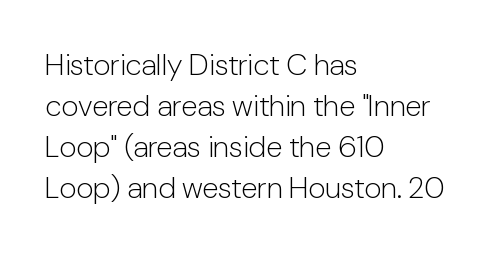
{"serif": "no", "italic": "no", "bold": "no", "weight": "light", "width": "normal", "stroke_contrast": "low", "x_height": "medium", "monospaced": "no", "underline": "no", "align": "left", "line_spacing": "normal", "line_spacing_ratio": 1.37, "letter_spacing": "normal", "letter_spacing_em": 0.0, "glyph_px": 30}
